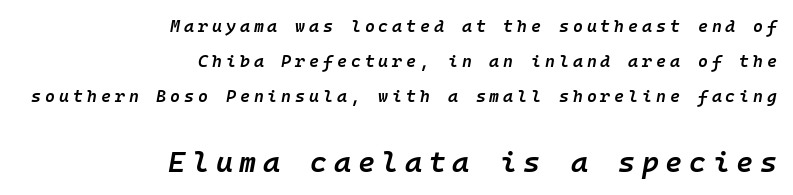
{"italic": "yes", "lean": "right", "slant_degrees": 10, "bold": "semi", "weight": "semibold", "width": "normal", "stroke_contrast": "low", "x_height": "medium", "monospaced": "yes", "underline": "no", "align": "right", "line_spacing": "loose", "line_spacing_ratio": 2.07, "letter_spacing": "wide", "letter_spacing_em": 0.23, "larger_block": "second", "size_ratio": 1.71, "glyph_px": 29}
